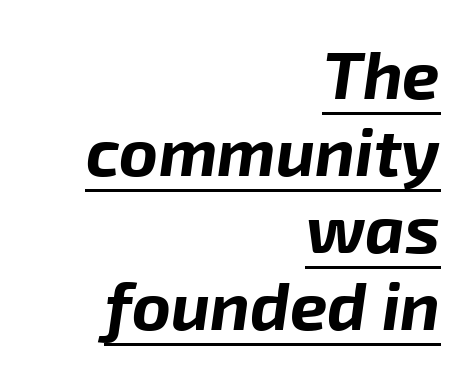
{"italic": "yes", "lean": "right", "slant_degrees": 8, "bold": "yes", "weight": "bold", "width": "normal", "stroke_contrast": "low", "x_height": "medium", "monospaced": "no", "underline": "yes", "align": "right", "line_spacing": "tight", "line_spacing_ratio": 1.15, "letter_spacing": "normal", "letter_spacing_em": 0.0, "glyph_px": 67}
